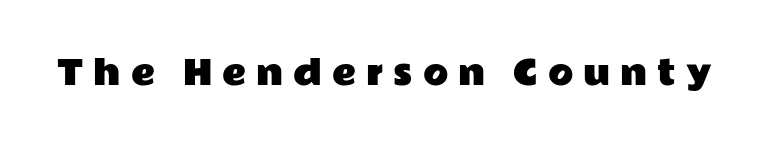
Do the letters lean? They stand straight. The type is letterspaced generously, with wide tracking. Plain, unruled lines of type. The letters advance in unequal steps, a hallmark of proportional type. Are there feet on the stems? There aren't — it's a sans.
